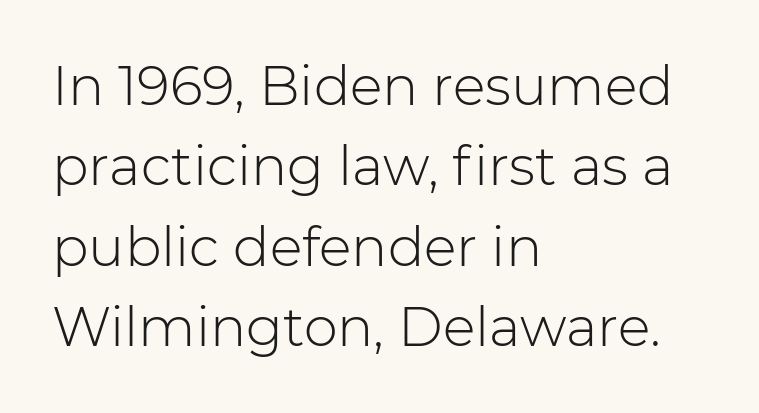
Q: Is the text bold? A: No.
Q: Is the text italic (slanted)? A: No, it is upright.
Q: Is the typeface a serif or a sans-serif typeface? A: Sans-serif.
Q: Is the text underlined? A: No.
Q: How is the paragraph aligned? A: Left-aligned.
Q: Is the spacing between letters normal or unusually wide? A: Normal.
Q: Is the spacing between lines tight, normal or loose? A: Normal.
Q: Width (condensed, normal, or wide)? A: Normal.
Q: Stroke contrast? A: Low.
Q: x-height? A: Medium.
Q: Monospaced? A: No.
